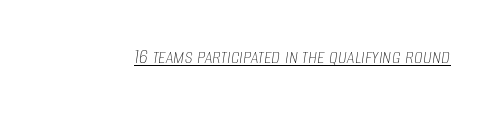
{"italic": "yes", "lean": "right", "slant_degrees": 8, "bold": "no", "underline": "yes", "letter_spacing": "normal", "letter_spacing_em": 0.0, "glyph_px": 22}
